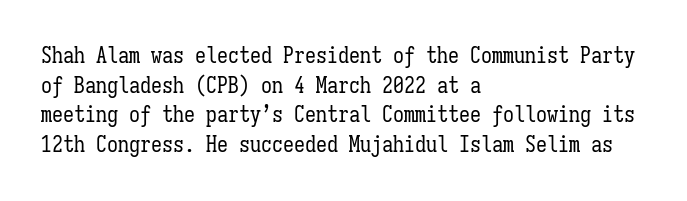
Q: Is the text bold? A: No.
Q: Is the text italic (slanted)? A: No, it is upright.
Q: Is the text underlined? A: No.
Q: How is the paragraph aligned? A: Left-aligned.
Q: Is the spacing between letters normal or unusually wide? A: Normal.
Q: Is the spacing between lines tight, normal or loose? A: Normal.
